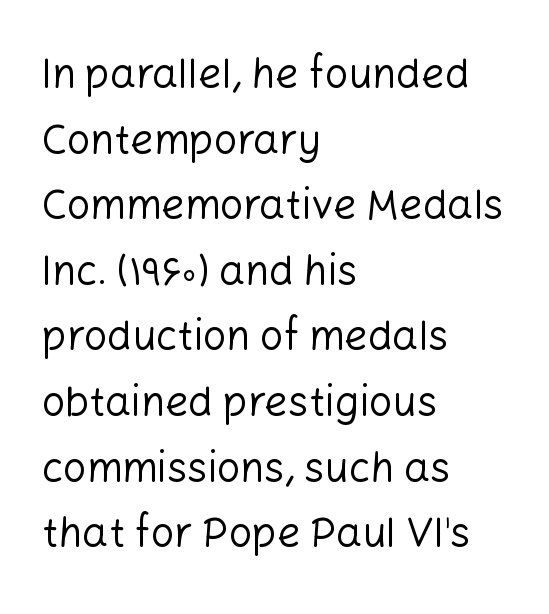
{"serif": "no", "italic": "no", "bold": "no", "weight": "regular", "width": "normal", "stroke_contrast": "low", "x_height": "medium", "monospaced": "no", "underline": "no", "align": "left", "line_spacing": "normal", "line_spacing_ratio": 1.6, "letter_spacing": "normal", "letter_spacing_em": 0.0, "glyph_px": 41}
